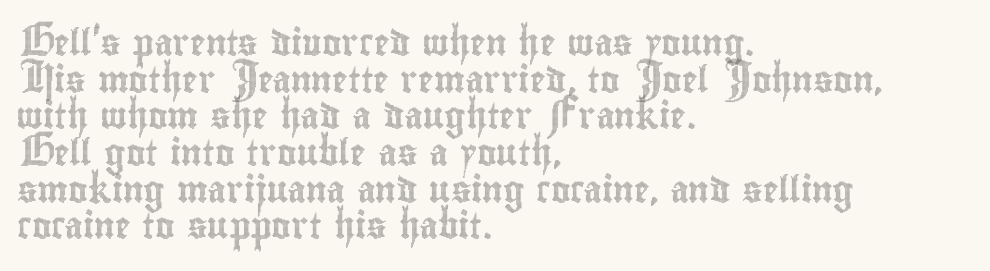
Q: Is the text italic (slanted)? A: No, it is upright.
Q: Is the text underlined? A: No.
Q: How is the paragraph aligned? A: Left-aligned.
Q: Is the spacing between letters normal or unusually wide? A: Normal.
Q: Is the spacing between lines tight, normal or loose? A: Normal.
